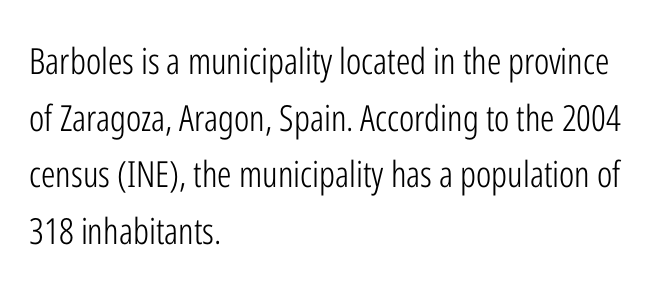
The zone under the glyphs is completely vacant. This sample has the flowing, uneven cadence of proportional lettering. Ordinary non-slanted type is in use. Compared with typical paragraphs, the rows here are spaced about the same.
